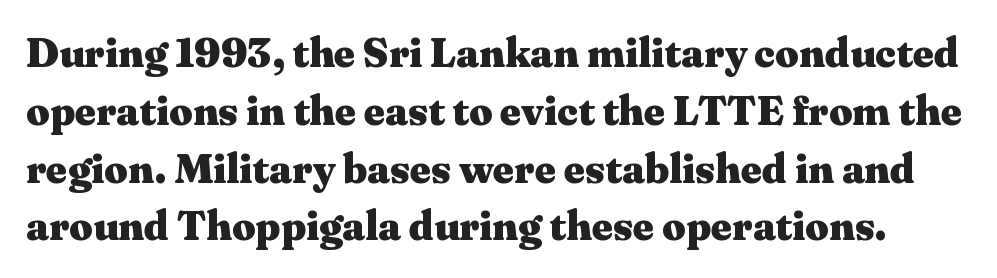
{"serif": "yes", "italic": "no", "bold": "yes", "weight": "heavy", "width": "wide", "stroke_contrast": "medium", "x_height": "medium", "monospaced": "no", "underline": "no", "line_spacing": "normal", "line_spacing_ratio": 1.41, "letter_spacing": "normal", "letter_spacing_em": 0.0, "glyph_px": 41}
